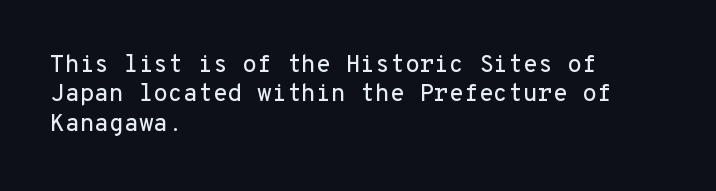
{"italic": "no", "underline": "no", "align": "left", "line_spacing_ratio": 1.22, "letter_spacing": "normal", "letter_spacing_em": 0.0, "glyph_px": 24}
